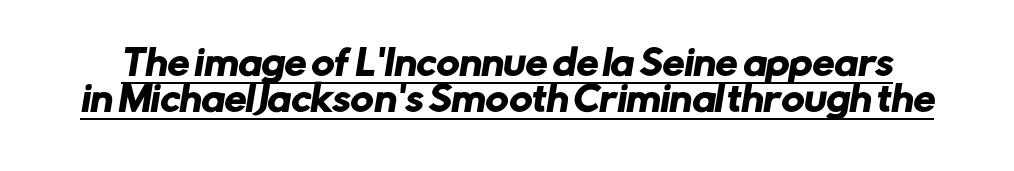
What decoration does the sample have? An underline. Inter-character spacing is left at the font's built-in metrics. A typesetter would call this leading minimal, almost set solid. A typesetter would call this proportional, since set widths differ per character. Observe the absence of serifs on each vertical stroke in this sample.
